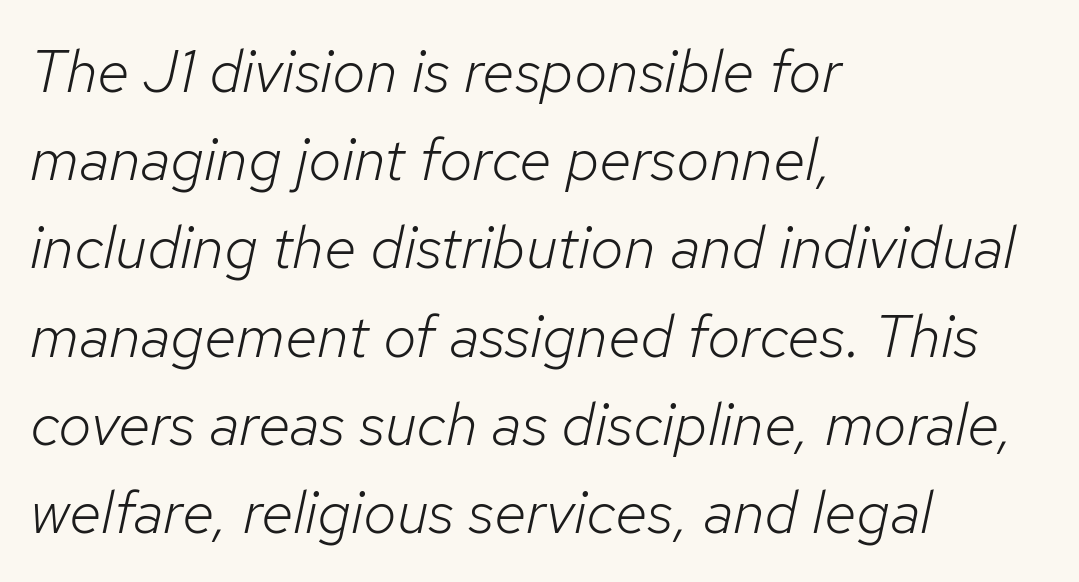
The image shows 60 px light type, italic (leaning right); set left-aligned, normal line spacing (1.47x), normal letter spacing, not underlined; low stroke contrast and a medium x-height.
